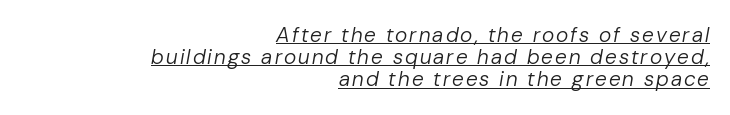
Q: Is the text bold? A: No.
Q: Is the text italic (slanted)? A: Yes, it leans right by about 10 degrees.
Q: Is the text underlined? A: Yes.
Q: How is the paragraph aligned? A: Right-aligned.
Q: Is the spacing between lines tight, normal or loose? A: Tight.
